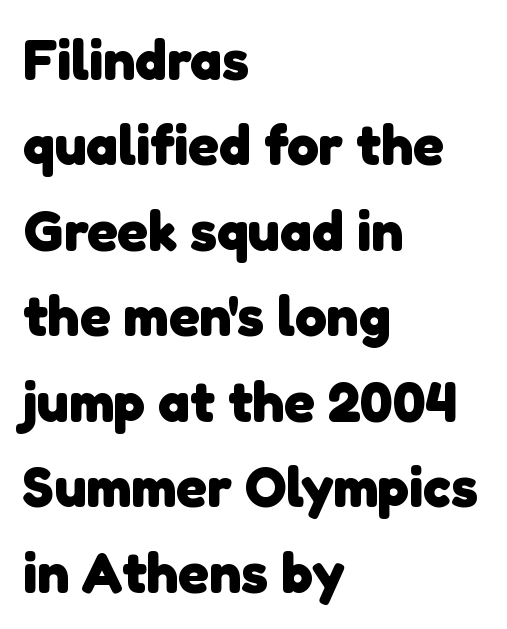
The image shows 57 px heavy sans-serif type; set left-aligned, normal line spacing (1.5x), normal letter spacing, not underlined; low stroke contrast and a medium x-height.
